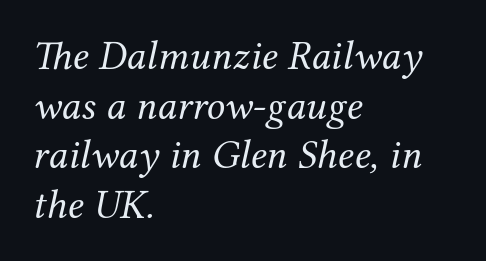
Inter-character spacing is left at the font's built-in metrics. Think standard paragraph weight, or any step lighter than that. The glyphs look as if they've been sheared to an angle. The letters advance in unequal steps, a hallmark of proportional type.
